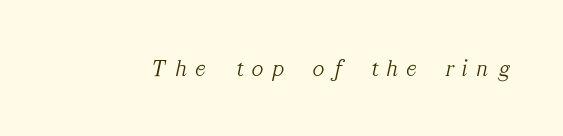
Q: Is the text bold? A: No.
Q: Is the text italic (slanted)? A: Yes, it leans right by about 12 degrees.
Q: Is the text underlined? A: No.
Q: Is the spacing between letters normal or unusually wide? A: Unusually wide.
